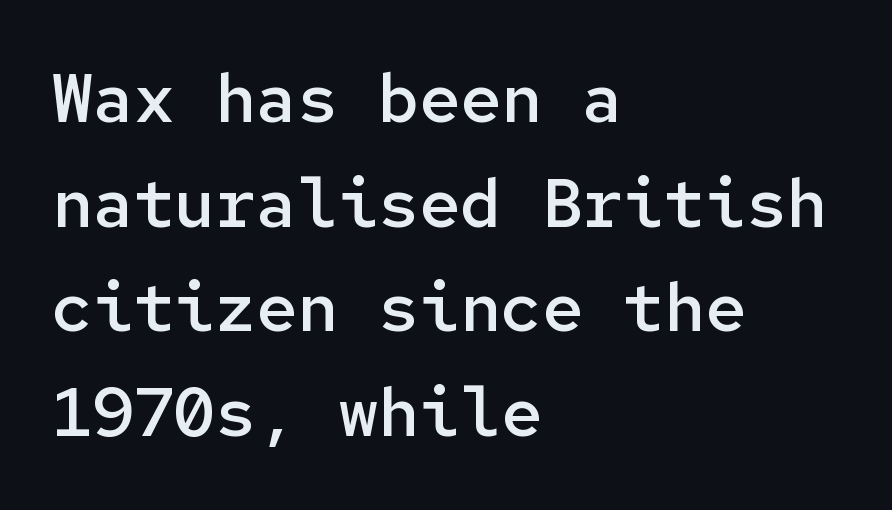
Note the uniform advance width — an 'i' takes as much space as an 'm'. Casual observation: everything's shoved over to the left. Anything drawn beneath the words? Only blank space. The type is set solid horizontally, with unmodified tracking. A typesetter would call this leading conventional body-copy spacing.
